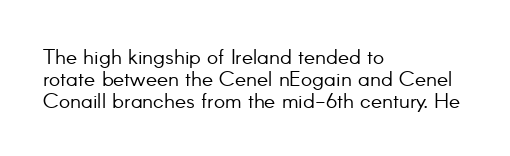
{"italic": "no", "bold": "no", "underline": "no", "align": "left", "line_spacing": "tight", "line_spacing_ratio": 1.04, "letter_spacing": "normal", "letter_spacing_em": 0.0, "glyph_px": 21}
